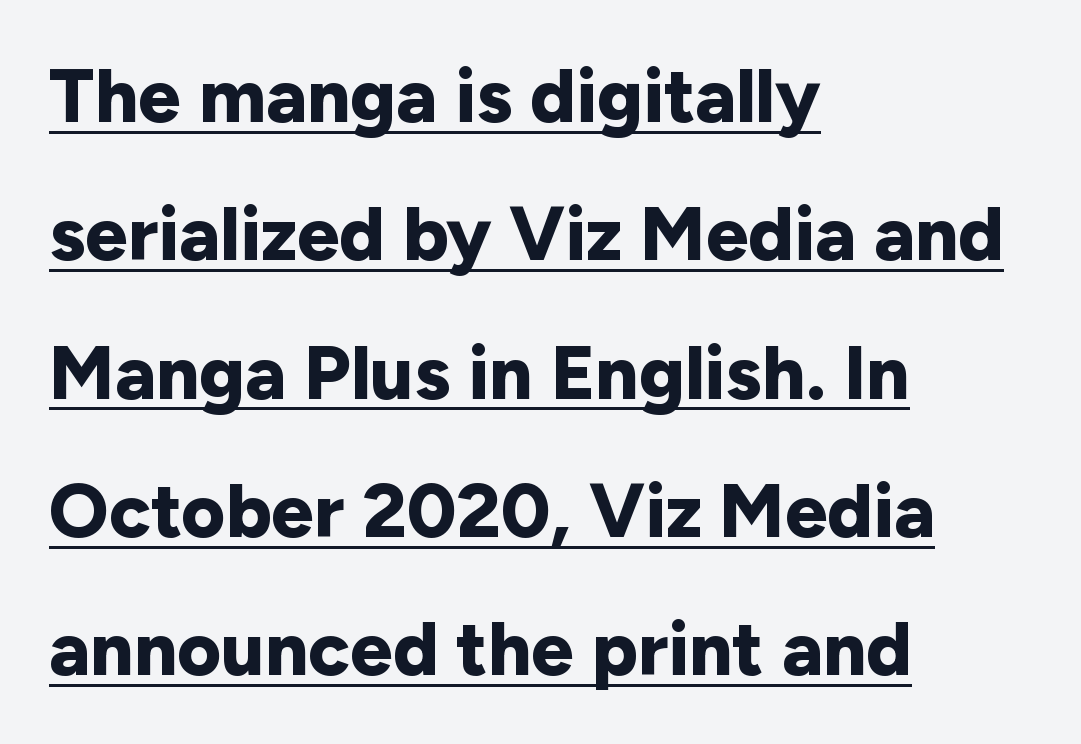
Q: Is the text bold? A: Yes.
Q: Is the text italic (slanted)? A: No, it is upright.
Q: Is the typeface a serif or a sans-serif typeface? A: Sans-serif.
Q: Is the text underlined? A: Yes.
Q: How is the paragraph aligned? A: Left-aligned.
Q: Is the spacing between letters normal or unusually wide? A: Normal.
Q: Width (condensed, normal, or wide)? A: Normal.
Q: Stroke contrast? A: Low.
Q: x-height? A: Medium.
Q: Monospaced? A: No.
